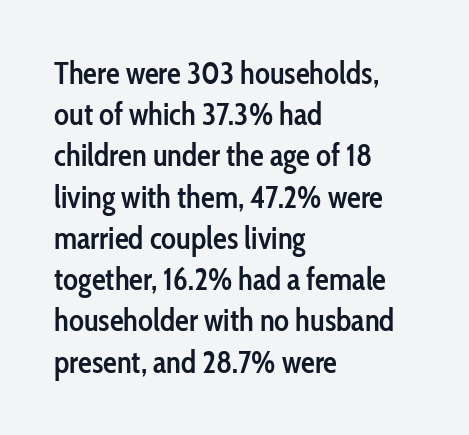
Q: Is the text bold? A: Semi-bold.
Q: Is the text italic (slanted)? A: No, it is upright.
Q: Is the typeface a serif or a sans-serif typeface? A: Sans-serif.
Q: Is the text underlined? A: No.
Q: How is the paragraph aligned? A: Left-aligned.
Q: Is the spacing between letters normal or unusually wide? A: Normal.
Q: Is the spacing between lines tight, normal or loose? A: Normal.
Q: Width (condensed, normal, or wide)? A: Condensed.
Q: Stroke contrast? A: Low.
Q: x-height? A: Medium.
Q: Monospaced? A: No.
